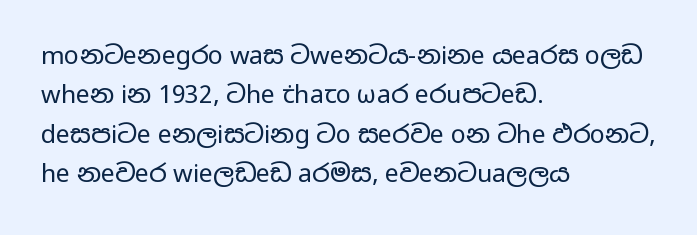
This block has exactly the height ordinary leading produces. Heft: none added — not bold. The face used here is rendered with its standard letterfit. Horizontally, the lines are justified to the leading edge only.
